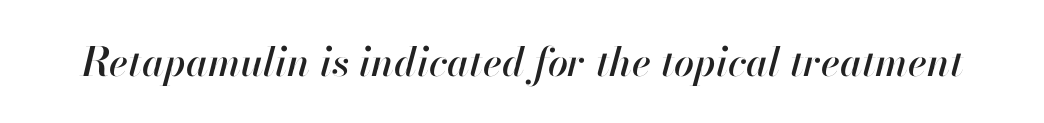
Looks like regular typesetting: each glyph gets only the width it needs. The gap between lines stays unmarked. Tracking value appears to be zero — textbook default spacing. Rendered with sloped, italic letterforms.
